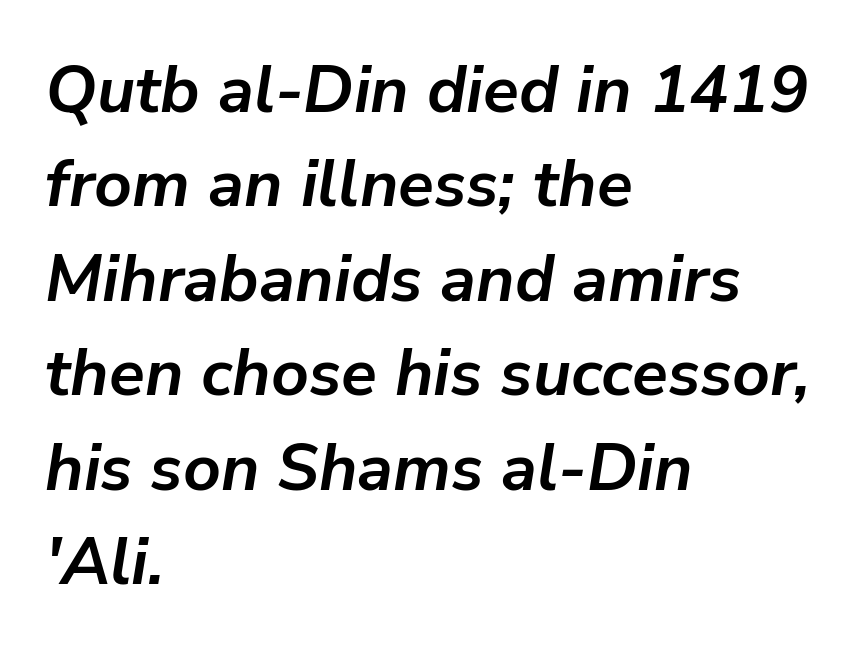
The image shows 66 px semibold type, italic (leaning right); set left-aligned, normal line spacing (1.43x), normal letter spacing, not underlined; low stroke contrast and a medium x-height.
